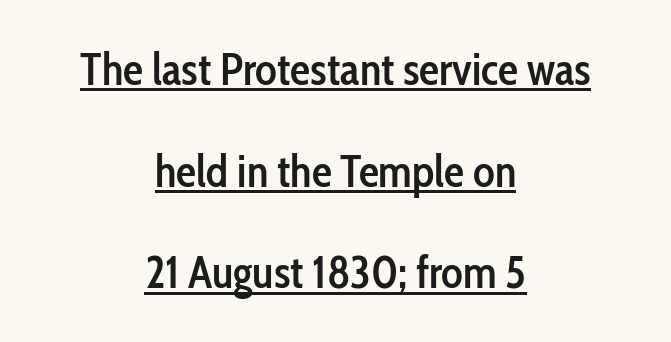
Q: Is the text bold? A: Semi-bold.
Q: Is the text italic (slanted)? A: No, it is upright.
Q: Is the typeface a serif or a sans-serif typeface? A: Sans-serif.
Q: Is the text underlined? A: Yes.
Q: How is the paragraph aligned? A: Centered.
Q: Is the spacing between letters normal or unusually wide? A: Normal.
Q: Is the spacing between lines tight, normal or loose? A: Loose.
Q: Width (condensed, normal, or wide)? A: Condensed.
Q: Stroke contrast? A: Low.
Q: x-height? A: Medium.
Q: Monospaced? A: No.
